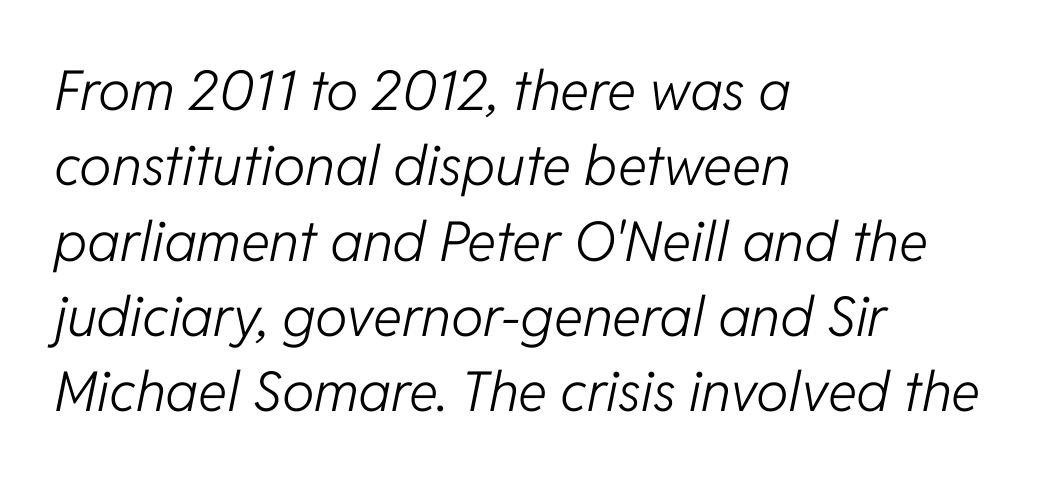
Q: Is the text bold? A: No.
Q: Is the text italic (slanted)? A: Yes, it leans right by about 11 degrees.
Q: Is the text underlined? A: No.
Q: How is the paragraph aligned? A: Left-aligned.
Q: Is the spacing between letters normal or unusually wide? A: Normal.
Q: Is the spacing between lines tight, normal or loose? A: Normal.
Q: Width (condensed, normal, or wide)? A: Normal.
Q: Stroke contrast? A: Low.
Q: x-height? A: Medium.
Q: Monospaced? A: No.
